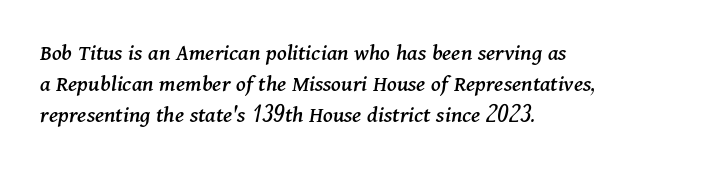
The image shows 24 px text type, italic (leaning right); set left-aligned, normal line spacing (1.29x), normal letter spacing, not underlined.
